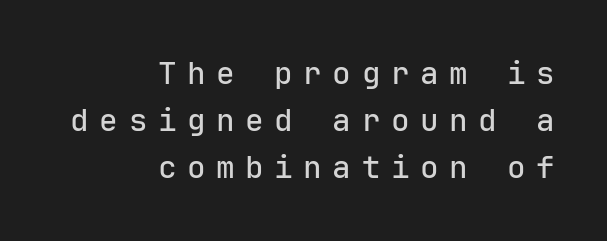
Q: Is the text italic (slanted)? A: No, it is upright.
Q: Is the typeface a serif or a sans-serif typeface? A: Sans-serif.
Q: Is the text underlined? A: No.
Q: How is the paragraph aligned? A: Right-aligned.
Q: Is the spacing between letters normal or unusually wide? A: Unusually wide.
Q: Is the spacing between lines tight, normal or loose? A: Normal.
Q: Width (condensed, normal, or wide)? A: Normal.
Q: Stroke contrast? A: Low.
Q: x-height? A: Medium.
Q: Monospaced? A: Yes.
